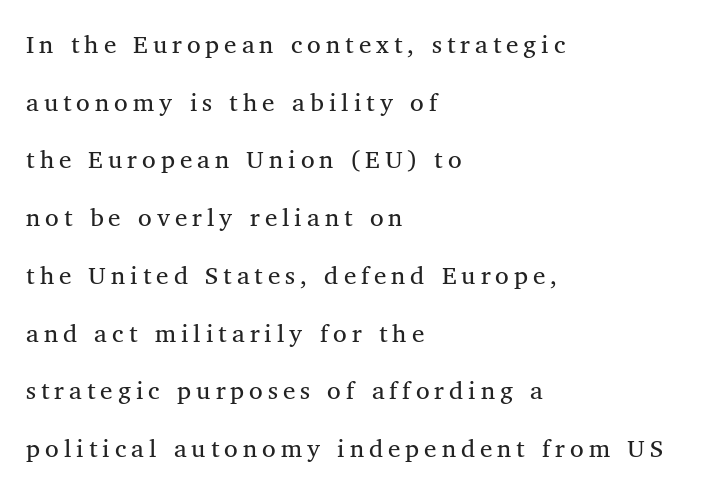
Q: Is the text bold? A: No.
Q: Is the text italic (slanted)? A: No, it is upright.
Q: Is the text underlined? A: No.
Q: How is the paragraph aligned? A: Left-aligned.
Q: Is the spacing between letters normal or unusually wide? A: Unusually wide.
Q: Is the spacing between lines tight, normal or loose? A: Loose.
